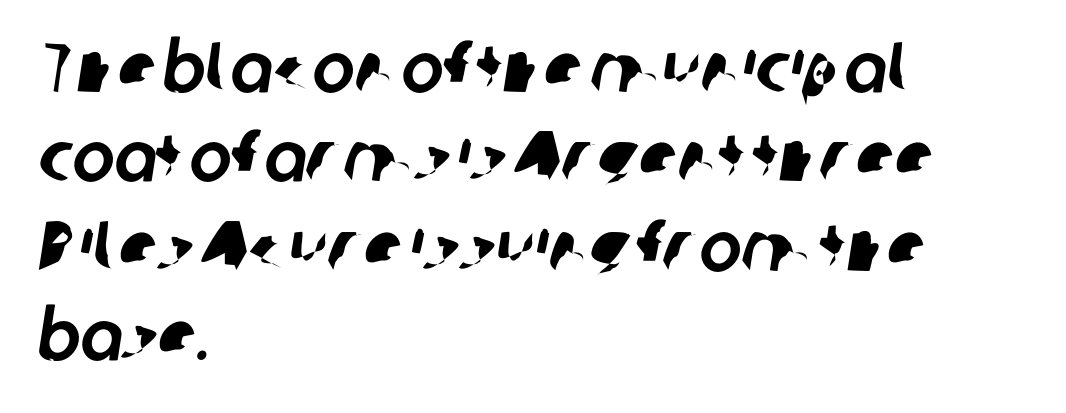
{"serif": "no", "width": "normal", "stroke_contrast": "low", "x_height": "medium", "monospaced": "no", "underline": "no", "align": "left", "line_spacing": "normal", "line_spacing_ratio": 1.26, "letter_spacing": "normal", "letter_spacing_em": 0.0, "glyph_px": 71}
